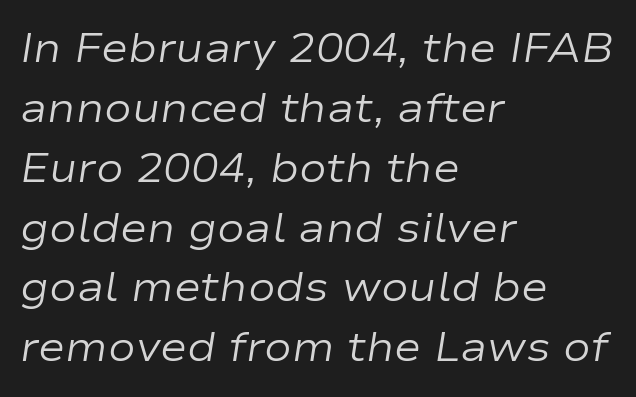
{"italic": "yes", "lean": "right", "slant_degrees": 9, "bold": "no", "weight": "regular", "width": "wide", "stroke_contrast": "low", "x_height": "medium", "monospaced": "no", "underline": "no", "align": "left", "line_spacing": "normal", "line_spacing_ratio": 1.46, "letter_spacing": "normal", "letter_spacing_em": 0.0, "glyph_px": 41}
